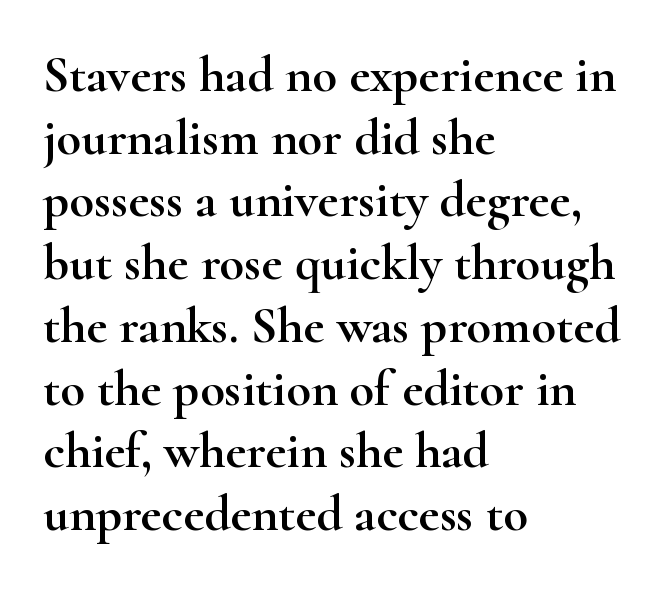
Q: Is the text italic (slanted)? A: No, it is upright.
Q: Is the typeface a serif or a sans-serif typeface? A: Serif.
Q: Is the text underlined? A: No.
Q: How is the paragraph aligned? A: Left-aligned.
Q: Is the spacing between letters normal or unusually wide? A: Normal.
Q: Width (condensed, normal, or wide)? A: Wide.
Q: Stroke contrast? A: High.
Q: x-height? A: Small.
Q: Monospaced? A: No.
